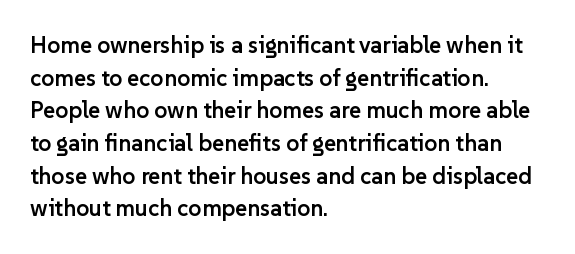
A classic flush-left, rag-right setting is used for this passage. Inter-character spacing is left at the font's built-in metrics. Notice how descenders clear the ascenders below comfortably — that's standard leading. Stroke thickness is moderately raised; the sample reads as semibold. Quick note: underline off.
